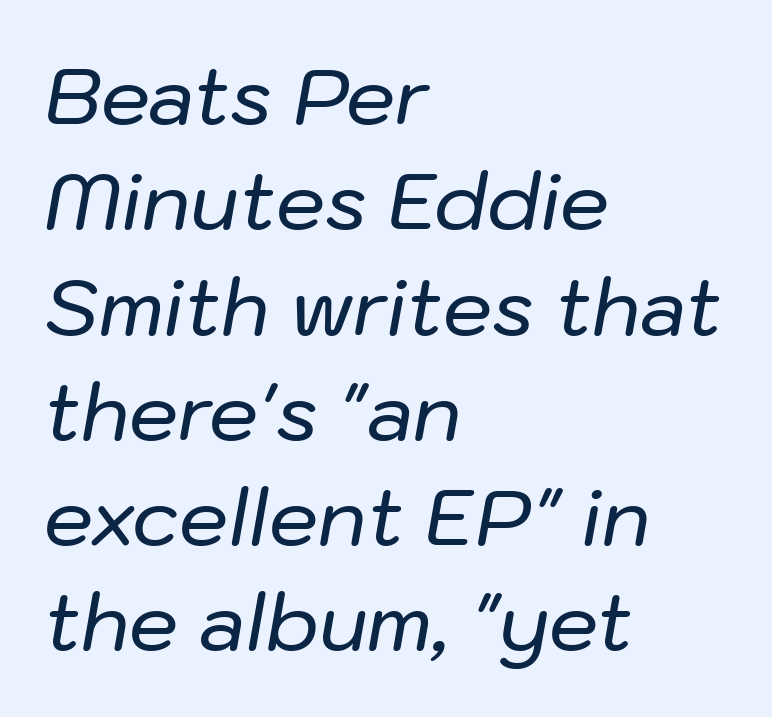
The image shows 78 px text type, italic (leaning right); set left-aligned, normal line spacing (1.35x), normal letter spacing, not underlined; low stroke contrast and a medium x-height.
